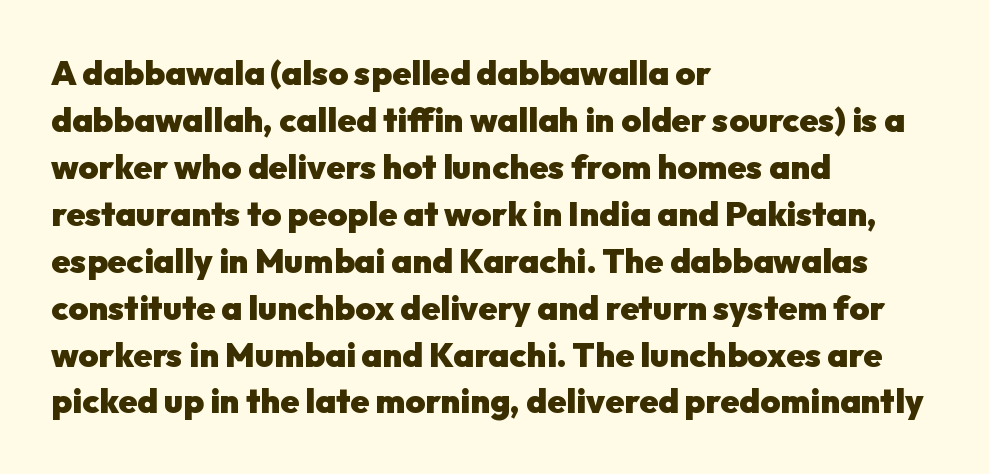
{"serif": "no", "italic": "no", "bold": "yes", "weight": "heavy", "width": "normal", "stroke_contrast": "low", "x_height": "medium", "monospaced": "no", "underline": "no", "align": "left", "line_spacing": "normal", "line_spacing_ratio": 1.38, "letter_spacing": "normal", "letter_spacing_em": 0.0, "glyph_px": 34}
